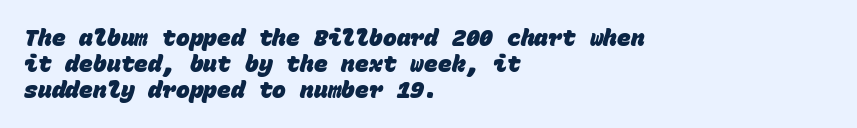
The image shows 23 px bold type; set left-aligned, tight line spacing (1.12x), normal letter spacing, not underlined.
